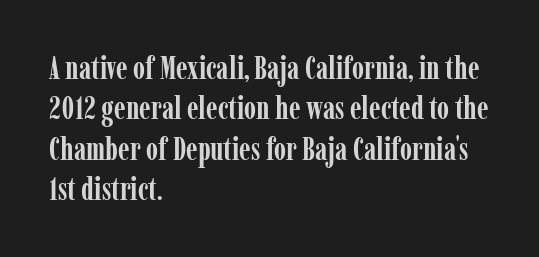
The image shows 31 px semibold, condensed serif type, upright; set left-aligned, normal line spacing (1.3x), normal letter spacing, not underlined; low stroke contrast and a medium x-height.
